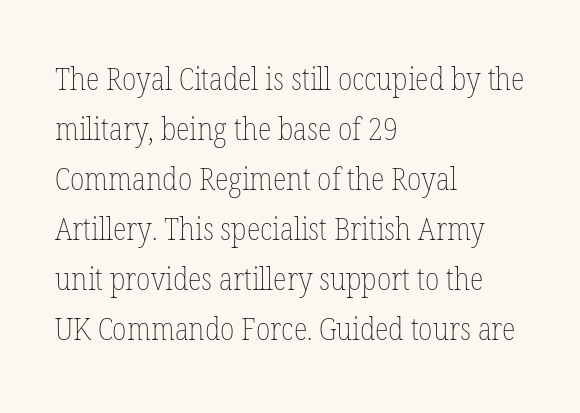
Q: Is the text bold? A: No.
Q: Is the text italic (slanted)? A: No, it is upright.
Q: Is the text underlined? A: No.
Q: How is the paragraph aligned? A: Left-aligned.
Q: Is the spacing between letters normal or unusually wide? A: Normal.
Q: Is the spacing between lines tight, normal or loose? A: Normal.
Q: Width (condensed, normal, or wide)? A: Condensed.
Q: Stroke contrast? A: Low.
Q: x-height? A: Medium.
Q: Monospaced? A: No.
